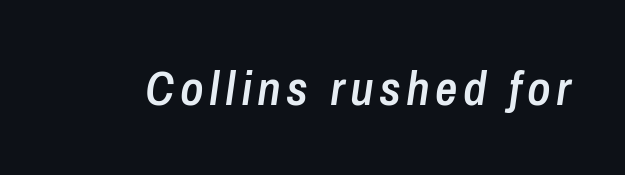
The image shows 49 px semibold, condensed type, italic (leaning right); set not underlined; low stroke contrast and a medium x-height.
